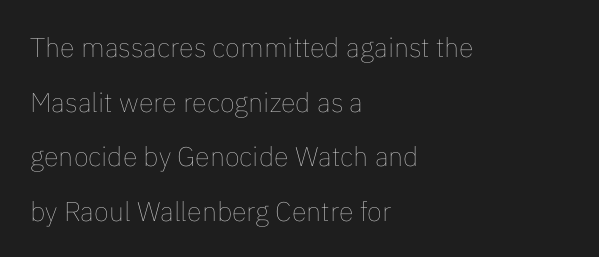
{"italic": "no", "bold": "no", "underline": "no", "align": "left", "line_spacing": "loose", "line_spacing_ratio": 2.02, "letter_spacing": "normal", "letter_spacing_em": 0.0, "glyph_px": 27}
